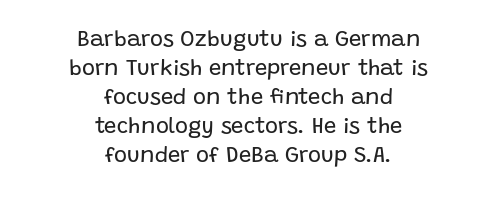
The passage is arranged like a title page — every line centered. Tall strokes in this sample are plumb rather than angled. The line-height multiplier appears to be the usual default. Observe the ordinary spacing: letters are neighbours, not strangers. Counters stay open thanks to moderate or lighter strokes. Has an underline been added? It has not.
